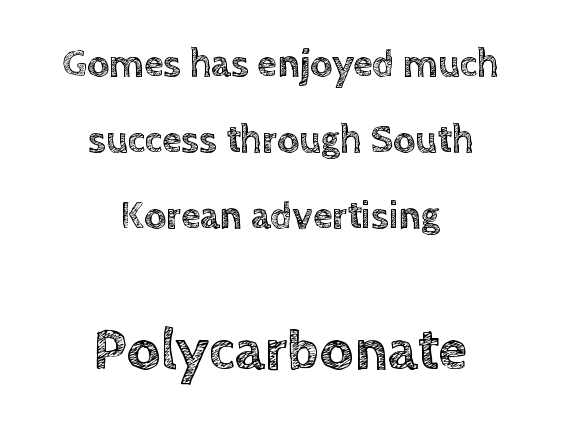
The image shows 59 px text type, upright; set centered, loose line spacing (1.95x), normal letter spacing, not underlined; the second (bottom) block is 1.51x larger; a large x-height.
